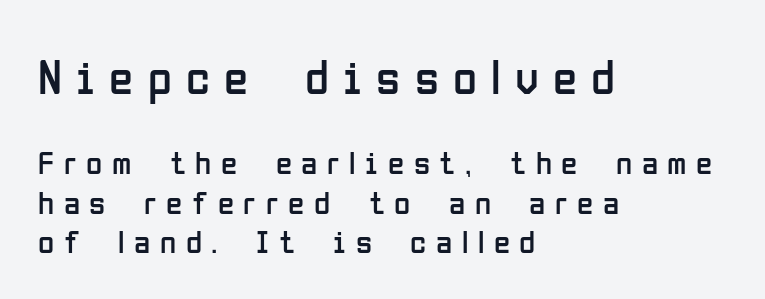
The image shows 49 px regular-weight, condensed sans-serif type, upright; set left-aligned, line spacing 1.2x, unusually wide letter spacing (+0.29 em), not underlined; the first (top) block is 1.48x larger; low stroke contrast and a medium x-height.
